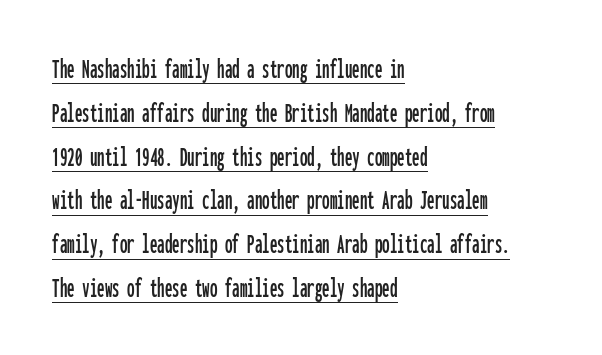
{"serif": "no", "italic": "no", "width": "condensed", "stroke_contrast": "low", "x_height": "medium", "monospaced": "yes", "underline": "yes", "align": "left", "line_spacing": "normal", "line_spacing_ratio": 1.46, "letter_spacing": "normal", "letter_spacing_em": 0.0, "glyph_px": 30}
